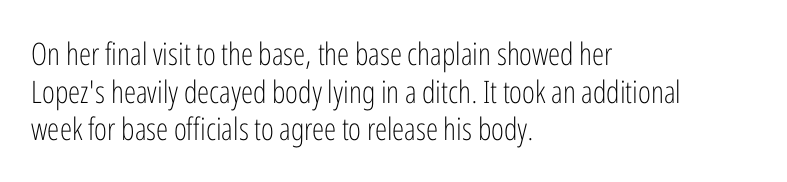
{"serif": "no", "italic": "no", "bold": "no", "weight": "light", "width": "condensed", "stroke_contrast": "low", "x_height": "medium", "monospaced": "no", "underline": "no", "align": "left", "line_spacing_ratio": 1.21, "letter_spacing": "normal", "letter_spacing_em": 0.0, "glyph_px": 31}
